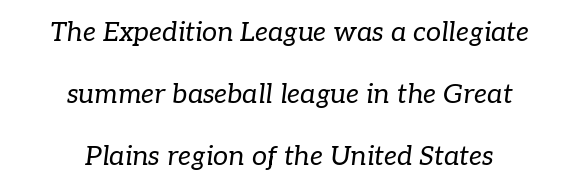
This sample is center-justified, so both line endings float freely. Letter spacing: default. The designer dialed line spacing up above the default. The letters look calm and open, with moderate or lighter stems. Would a proofreader flag this as italicized? Yes. Descenders hang freely into open space.
